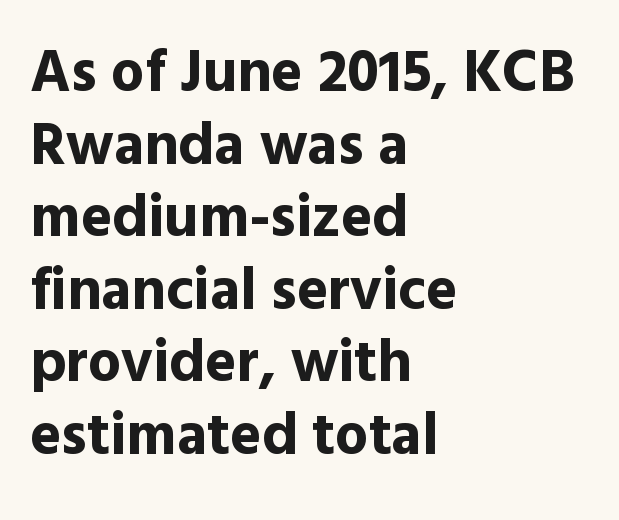
{"serif": "no", "italic": "no", "bold": "yes", "weight": "bold", "width": "normal", "x_height": "medium", "monospaced": "no", "underline": "no", "align": "left", "line_spacing_ratio": 1.23, "letter_spacing": "normal", "letter_spacing_em": 0.0, "glyph_px": 59}
